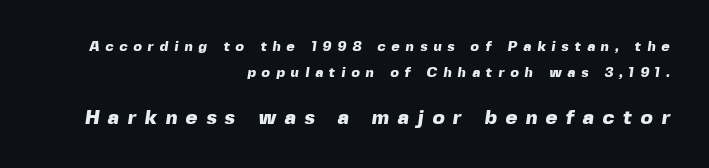
Q: Is the text bold? A: Yes.
Q: Is the text underlined? A: No.
Q: How is the paragraph aligned? A: Right-aligned.
Q: Is the spacing between letters normal or unusually wide? A: Unusually wide.
Q: Which block of text is set in a larger size, the first (top) or the second (bottom)? A: The second (bottom) one.
